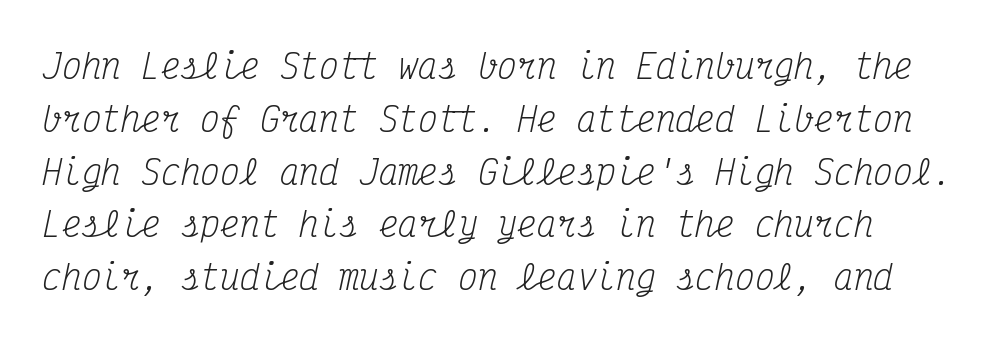
The image shows 33 px regular-weight, condensed serif type, italic (leaning right), monospaced; set left-aligned, normal line spacing (1.6x), normal letter spacing, not underlined; medium stroke contrast and a medium x-height.
